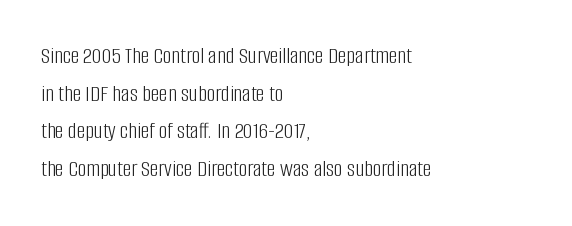
Q: Is the text bold? A: No.
Q: Is the text italic (slanted)? A: No, it is upright.
Q: Is the text underlined? A: No.
Q: How is the paragraph aligned? A: Left-aligned.
Q: Is the spacing between letters normal or unusually wide? A: Normal.
Q: Is the spacing between lines tight, normal or loose? A: Normal.
